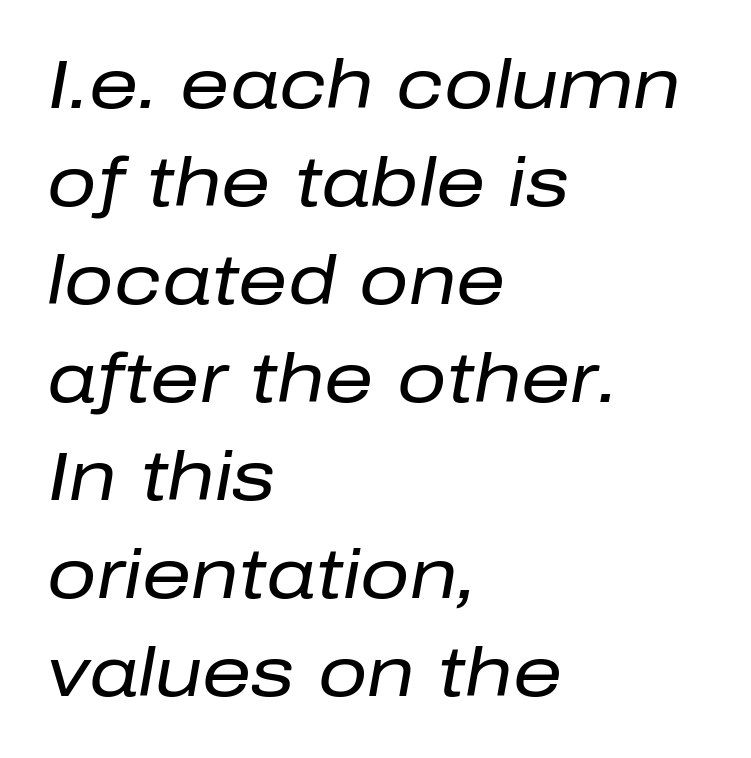
Q: Is the text bold? A: No.
Q: Is the text italic (slanted)? A: Yes, it leans right by about 10 degrees.
Q: Is the text underlined? A: No.
Q: How is the paragraph aligned? A: Left-aligned.
Q: Is the spacing between letters normal or unusually wide? A: Normal.
Q: Is the spacing between lines tight, normal or loose? A: Normal.
Q: Width (condensed, normal, or wide)? A: Normal.
Q: Stroke contrast? A: Low.
Q: x-height? A: Medium.
Q: Monospaced? A: No.
